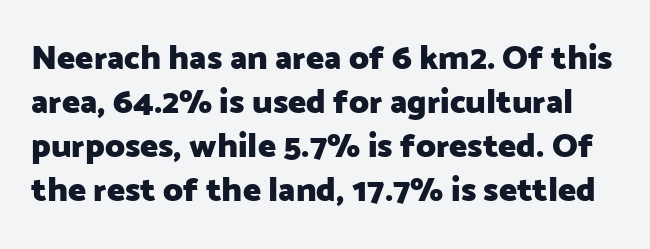
The image shows 34 px heavy sans-serif type, upright; set normal line spacing (1.29x), normal letter spacing, not underlined; low stroke contrast and a medium x-height.
